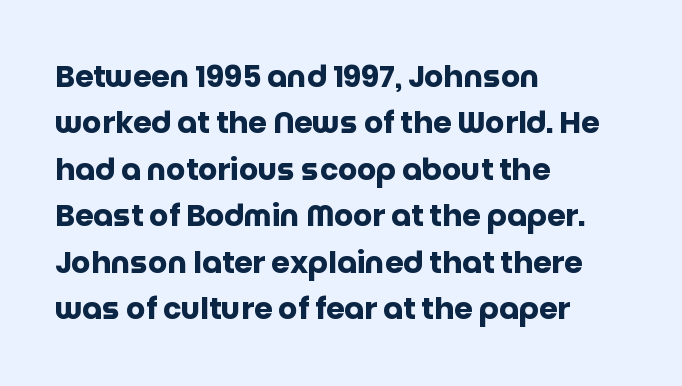
Q: Is the text bold? A: Yes.
Q: Is the text italic (slanted)? A: No, it is upright.
Q: Is the typeface a serif or a sans-serif typeface? A: Sans-serif.
Q: Is the text underlined? A: No.
Q: How is the paragraph aligned? A: Left-aligned.
Q: Is the spacing between letters normal or unusually wide? A: Normal.
Q: Is the spacing between lines tight, normal or loose? A: Normal.
Q: Width (condensed, normal, or wide)? A: Normal.
Q: Stroke contrast? A: Low.
Q: x-height? A: Large.
Q: Monospaced? A: No.
